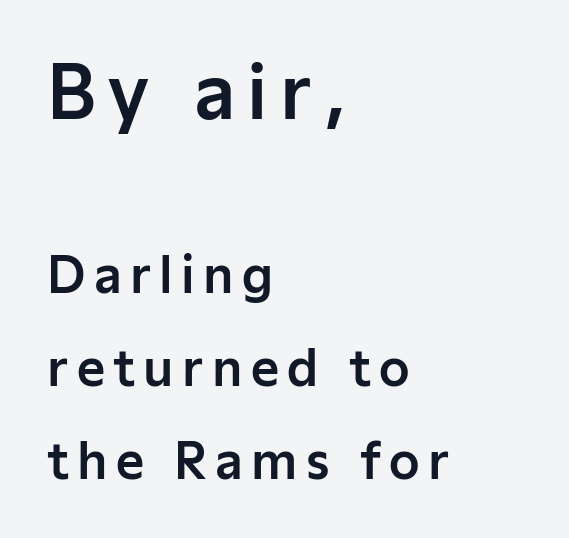
Q: Is the text italic (slanted)? A: No, it is upright.
Q: Is the typeface a serif or a sans-serif typeface? A: Sans-serif.
Q: Is the text underlined? A: No.
Q: How is the paragraph aligned? A: Left-aligned.
Q: Is the spacing between lines tight, normal or loose? A: Loose.
Q: Which block of text is set in a larger size, the first (top) or the second (bottom)? A: The first (top) one.
Q: Width (condensed, normal, or wide)? A: Normal.
Q: Stroke contrast? A: Low.
Q: x-height? A: Medium.
Q: Monospaced? A: No.
